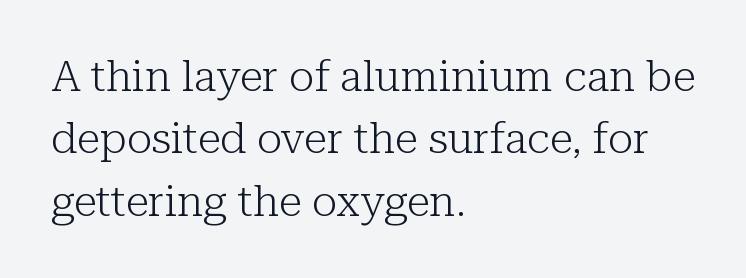
Reading down the block, your eye returns to a fixed left position each line. Unmarked baselines from the first word to the last. This sample has the flowing, uneven cadence of proportional lettering. A roman cut, with each character standing at attention. Caption: face not bold, strokes unweighted. Successive baselines arrive at the customary interval.
